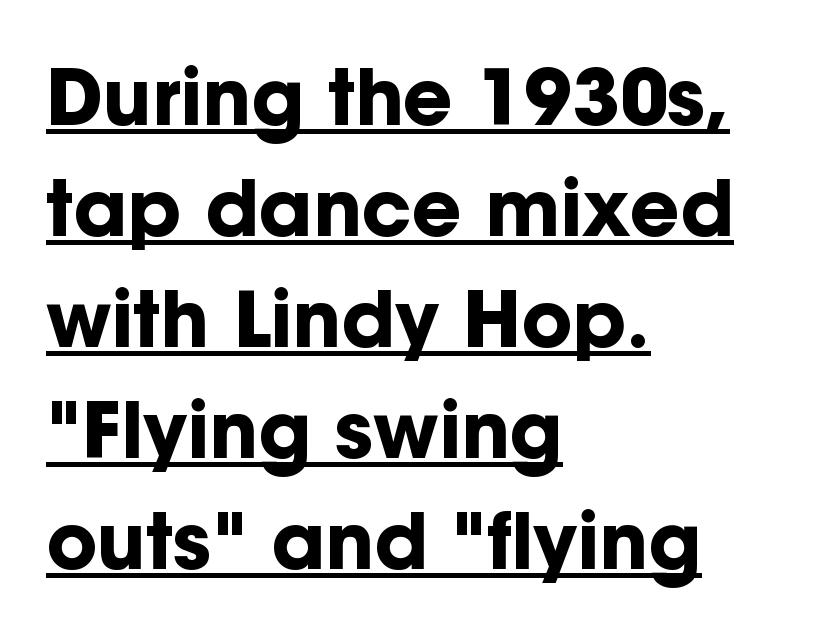
Each letter's strokes conclude bluntly, with no projecting serifs. This sample uses an upright cut, with every glyph sitting square on the baseline. Descenders here cross a horizontal rule under the line. Proportional: the letters do not fall into vertical columns. Which margin do the lines hug? The left one — the right edge is uneven. Students, note that the glyphs here touch the page at normal intervals.
